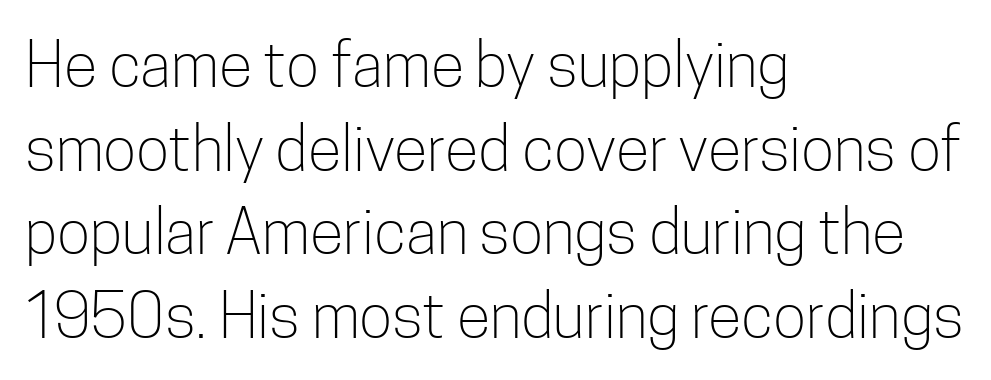
The lettering stays uniformly vertical, giving the passage a roman look. The lines in this sample share a left origin and differ only in where they stop. The letters advance in unequal steps, a hallmark of proportional type. There is no visible air inserted between adjacent glyphs.
